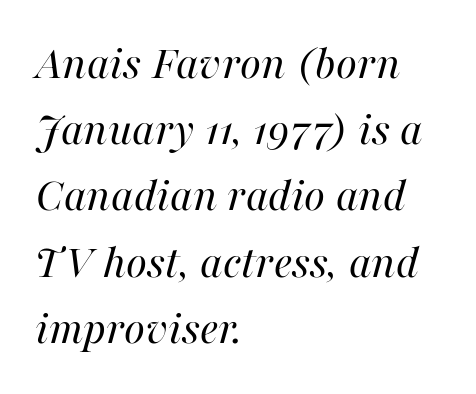
Horizontally, the lines are justified to the leading edge only. Stem width sits at or under what a default text font uses. Line spacing here is normal. In terms of posture, this sample is oblique. Proportional: the letters do not fall into vertical columns.
